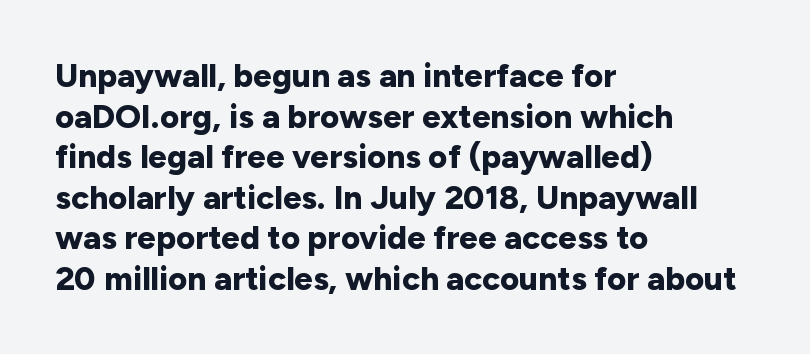
The strokes are fattened all the way to bold. Check where the strokes stop: nothing finishes them off — pure sans. The specimen reads as upright at a glance. Beneath every word, the page is bare. This rendering leaves character spacing at its baseline value.
